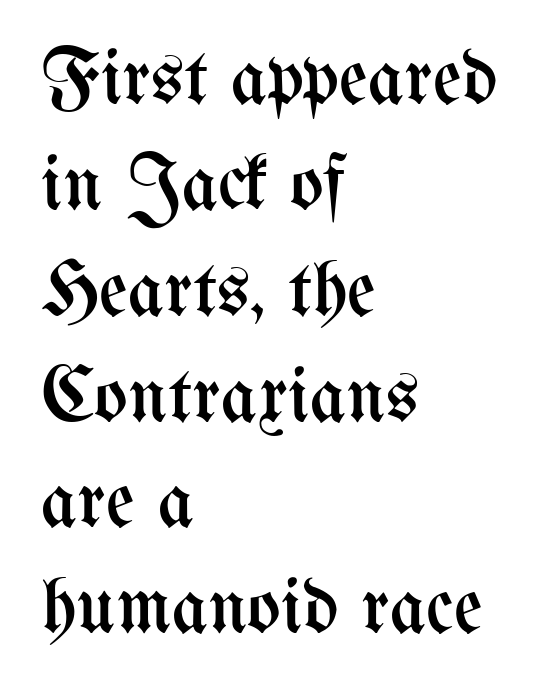
Q: Is the text bold? A: No.
Q: Is the text italic (slanted)? A: No, it is upright.
Q: Is the text underlined? A: No.
Q: How is the paragraph aligned? A: Left-aligned.
Q: Is the spacing between letters normal or unusually wide? A: Normal.
Q: Is the spacing between lines tight, normal or loose? A: Normal.
Q: Width (condensed, normal, or wide)? A: Condensed.
Q: Stroke contrast? A: Medium.
Q: x-height? A: Medium.
Q: Monospaced? A: No.
